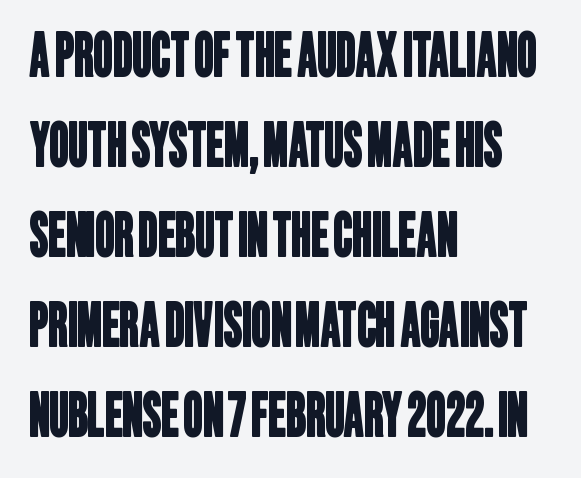
Q: Is the typeface a serif or a sans-serif typeface? A: Sans-serif.
Q: Is the text underlined? A: No.
Q: How is the paragraph aligned? A: Left-aligned.
Q: Is the spacing between letters normal or unusually wide? A: Normal.
Q: Is the spacing between lines tight, normal or loose? A: Normal.
Q: Width (condensed, normal, or wide)? A: Condensed.
Q: Stroke contrast? A: Low.
Q: x-height? A: Large.
Q: Monospaced? A: No.
